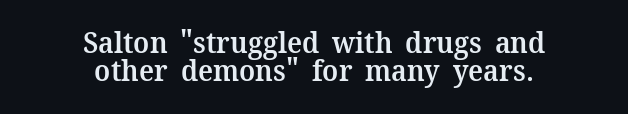
Q: Is the text bold? A: Semi-bold.
Q: Is the text italic (slanted)? A: No, it is upright.
Q: Is the typeface a serif or a sans-serif typeface? A: Serif.
Q: Is the text underlined? A: No.
Q: How is the paragraph aligned? A: Centered.
Q: Is the spacing between letters normal or unusually wide? A: Normal.
Q: Is the spacing between lines tight, normal or loose? A: Tight.
Q: Width (condensed, normal, or wide)? A: Normal.
Q: Stroke contrast? A: Medium.
Q: x-height? A: Medium.
Q: Monospaced? A: No.
